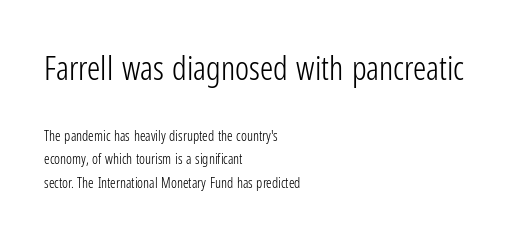
The image shows 33 px light, condensed sans-serif type, upright; set left-aligned, normal line spacing (1.68x), normal letter spacing, not underlined; the first (top) block is 2.36x larger; low stroke contrast and a medium x-height.
